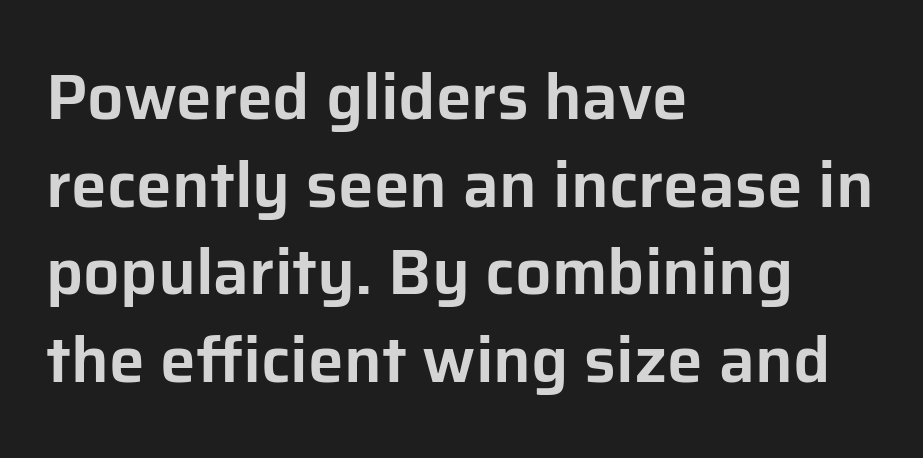
When letters stand straight like this, we call the style roman or upright. These lines are rendered in a variable-pitch font. Nobody touched the tracking dial on this one. Line starts are locked; line ends wander. Regarding leading, the lines here are spaced in the standard way.
